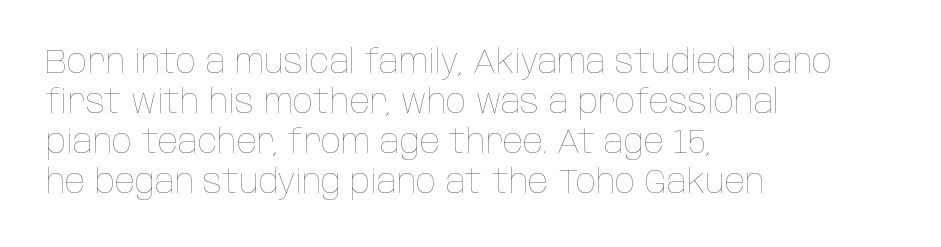
The image shows 33 px thin, condensed type, upright; set left-aligned, line spacing 1.21x, normal letter spacing, not underlined; low stroke contrast and a large x-height.
